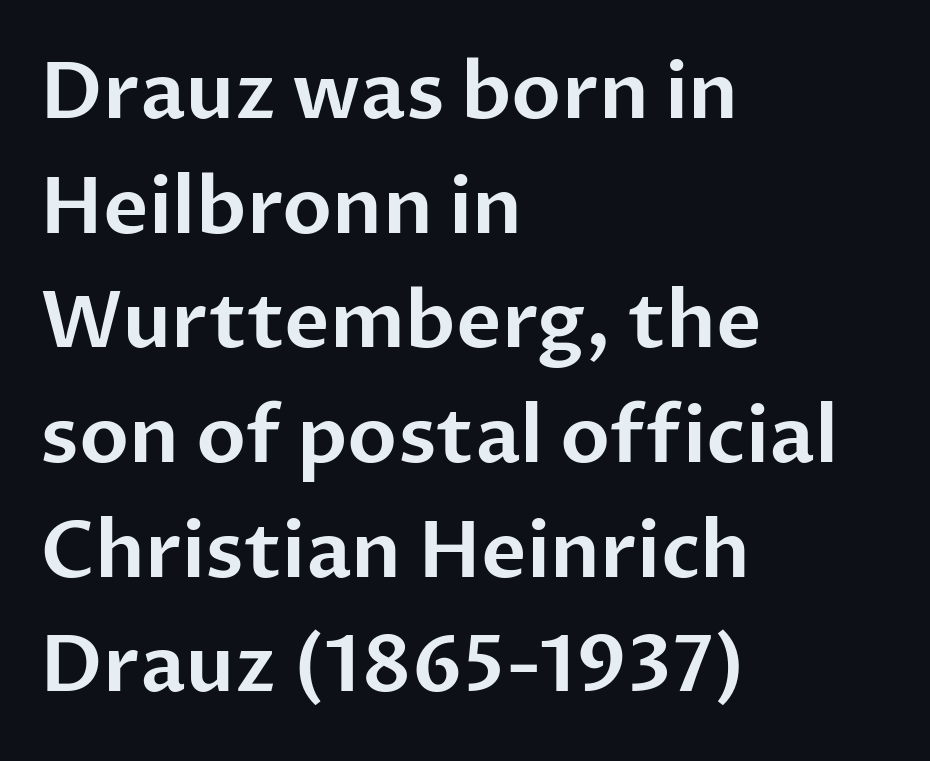
{"serif": "no", "italic": "no", "width": "normal", "stroke_contrast": "low", "x_height": "medium", "monospaced": "no", "underline": "no", "align": "left", "line_spacing": "normal", "line_spacing_ratio": 1.47, "letter_spacing": "normal", "letter_spacing_em": 0.0, "glyph_px": 78}
